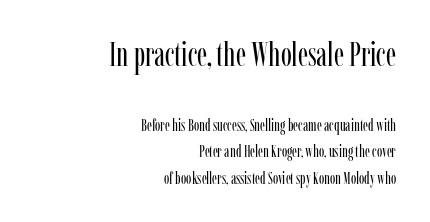
Does the copy run flush right? Yes — the right margin is perfectly even. Type without underlining. What's the leading like? Ordinary, nothing unusual. You could call the tracking neutral — neither tight nor loose. Do the characters align in a grid? No, the font is proportional.
